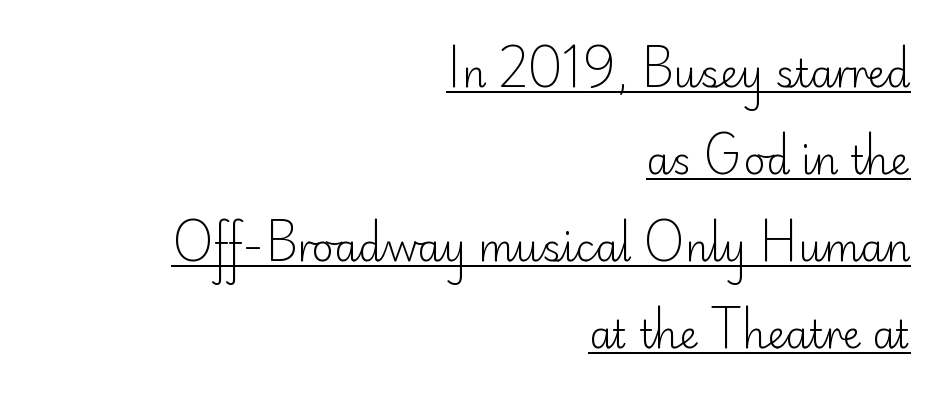
Q: Is the text bold? A: No.
Q: Is the text italic (slanted)? A: No, it is upright.
Q: Is the typeface a serif or a sans-serif typeface? A: Sans-serif.
Q: Is the text underlined? A: Yes.
Q: How is the paragraph aligned? A: Right-aligned.
Q: Is the spacing between letters normal or unusually wide? A: Normal.
Q: Is the spacing between lines tight, normal or loose? A: Loose.
Q: Width (condensed, normal, or wide)? A: Normal.
Q: Stroke contrast? A: Low.
Q: x-height? A: Small.
Q: Monospaced? A: No.
